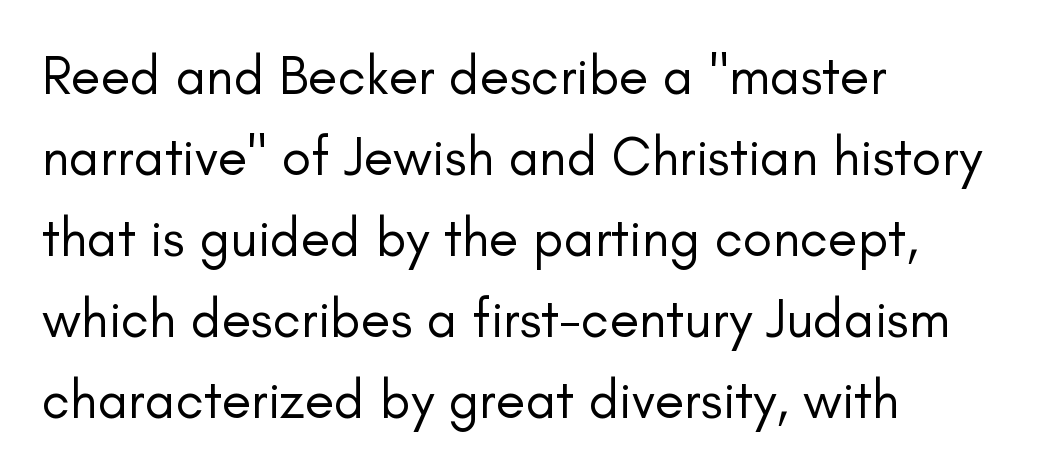
Summary of vertical rhythm: regular, with standard interline spacing. One-word summary of the alignment: left. Spacing between characters is what you'd get straight out of the box. Each letter's strokes conclude bluntly, with no projecting serifs.
